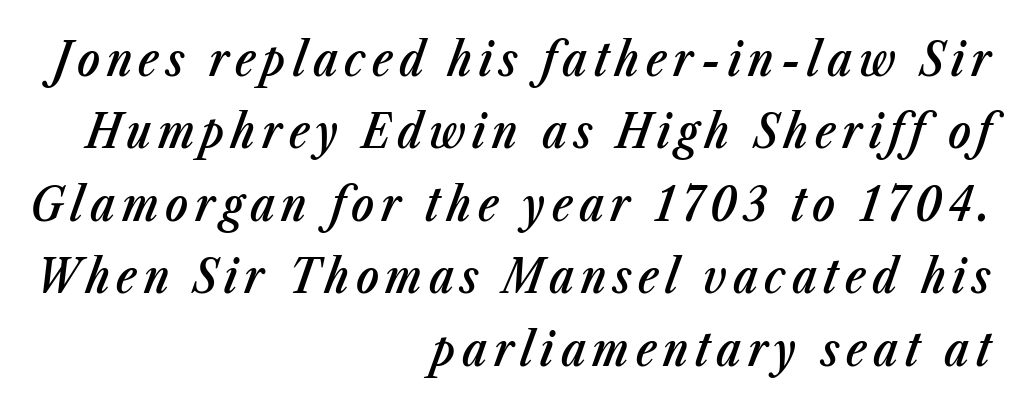
{"italic": "yes", "lean": "right", "slant_degrees": 23, "bold": "semi", "weight": "semibold", "width": "condensed", "stroke_contrast": "low", "x_height": "medium", "monospaced": "no", "underline": "no", "align": "right", "line_spacing": "normal", "line_spacing_ratio": 1.54, "glyph_px": 47}
